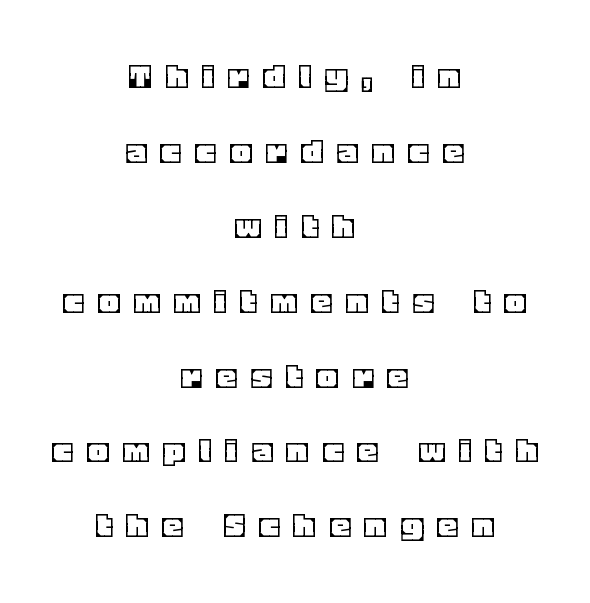
Q: Is the text italic (slanted)? A: No, it is upright.
Q: Is the text underlined? A: No.
Q: How is the paragraph aligned? A: Centered.
Q: Is the spacing between letters normal or unusually wide? A: Unusually wide.
Q: Is the spacing between lines tight, normal or loose? A: Loose.
Q: Width (condensed, normal, or wide)? A: Normal.
Q: x-height? A: Large.
Q: Monospaced? A: No.
